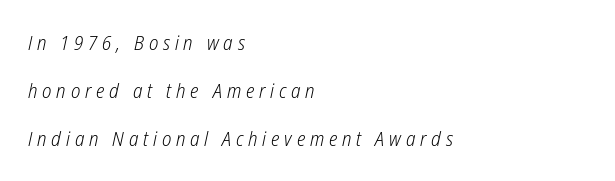
The image shows 20 px text type, italic (leaning right); set left-aligned, loose line spacing (2.41x), unusually wide letter spacing (+0.24 em), not underlined.
